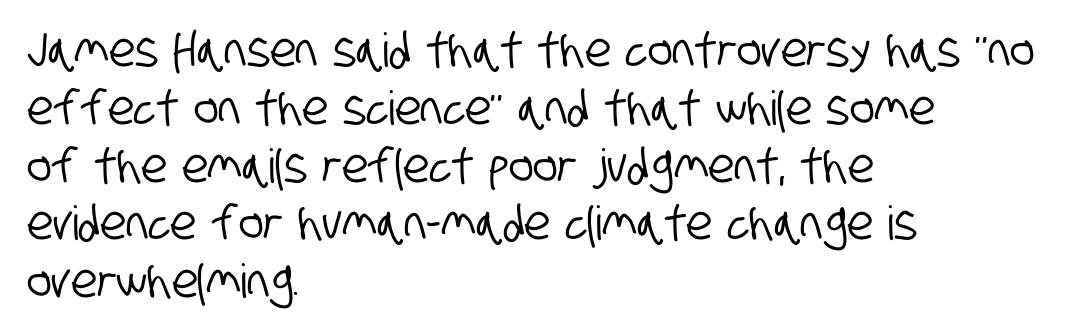
{"serif": "no", "width": "condensed", "stroke_contrast": "low", "x_height": "large", "monospaced": "no", "underline": "no", "align": "left", "line_spacing_ratio": 1.23, "letter_spacing": "normal", "letter_spacing_em": 0.0, "glyph_px": 47}
